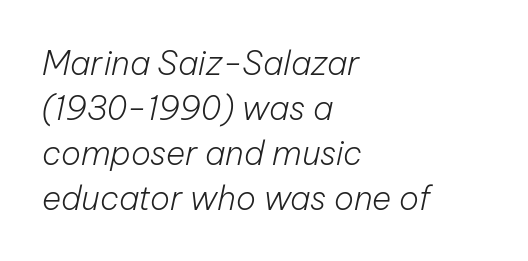
Q: Is the text bold? A: No.
Q: Is the text italic (slanted)? A: Yes, it leans right by about 12 degrees.
Q: Is the text underlined? A: No.
Q: How is the paragraph aligned? A: Left-aligned.
Q: Is the spacing between letters normal or unusually wide? A: Normal.
Q: Is the spacing between lines tight, normal or loose? A: Normal.
Q: Width (condensed, normal, or wide)? A: Normal.
Q: Stroke contrast? A: Low.
Q: x-height? A: Medium.
Q: Monospaced? A: No.
